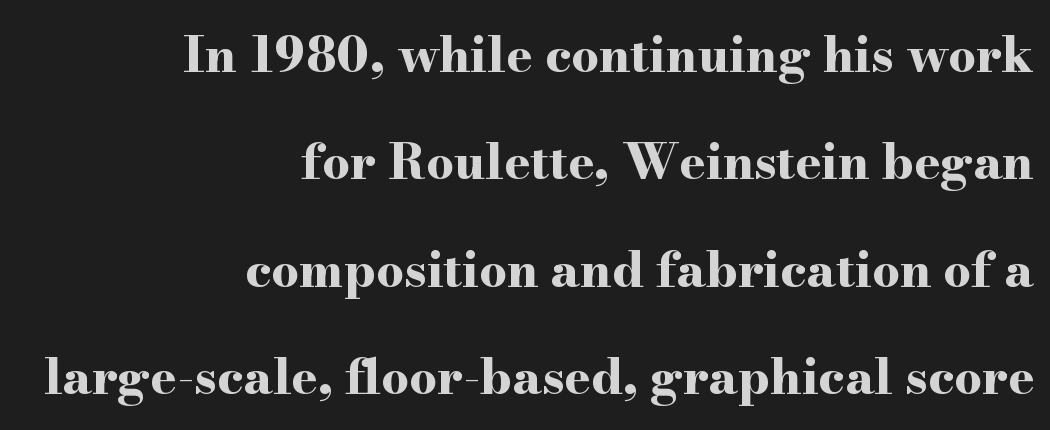
Q: Is the text bold? A: Yes.
Q: Is the text italic (slanted)? A: No, it is upright.
Q: Is the typeface a serif or a sans-serif typeface? A: Serif.
Q: Is the text underlined? A: No.
Q: How is the paragraph aligned? A: Right-aligned.
Q: Is the spacing between letters normal or unusually wide? A: Normal.
Q: Is the spacing between lines tight, normal or loose? A: Loose.
Q: Width (condensed, normal, or wide)? A: Wide.
Q: Stroke contrast? A: High.
Q: x-height? A: Small.
Q: Monospaced? A: No.
